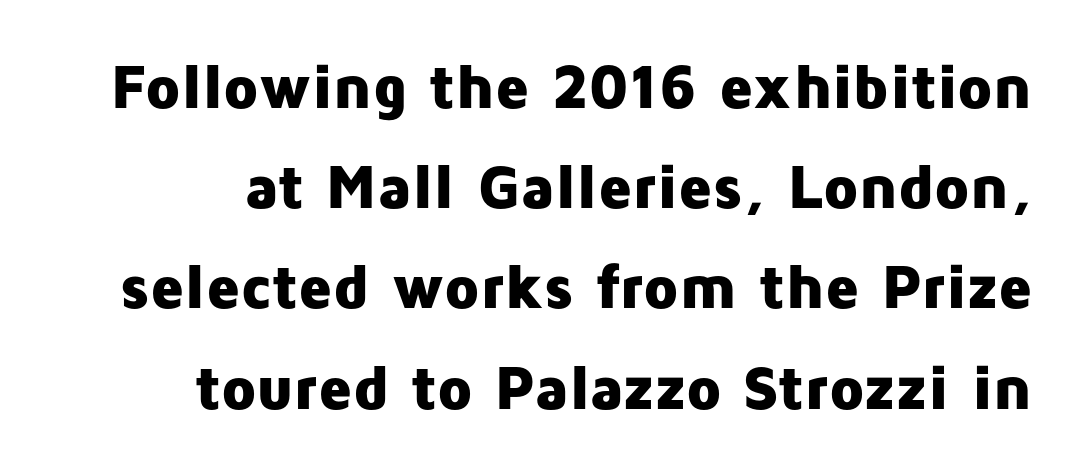
Check under the words: just untouched page. This is the regular roman posture of the typeface. Spacing between characters is what you'd get straight out of the box. The passage shown is emphatically bold.
